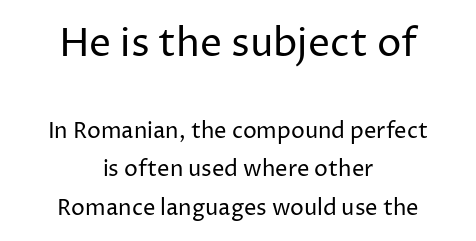
{"serif": "no", "italic": "no", "bold": "no", "weight": "regular", "width": "normal", "stroke_contrast": "low", "x_height": "medium", "monospaced": "no", "underline": "no", "align": "center", "line_spacing_ratio": 1.74, "letter_spacing": "normal", "letter_spacing_em": 0.0, "larger_block": "first", "size_ratio": 1.77, "glyph_px": 39}
